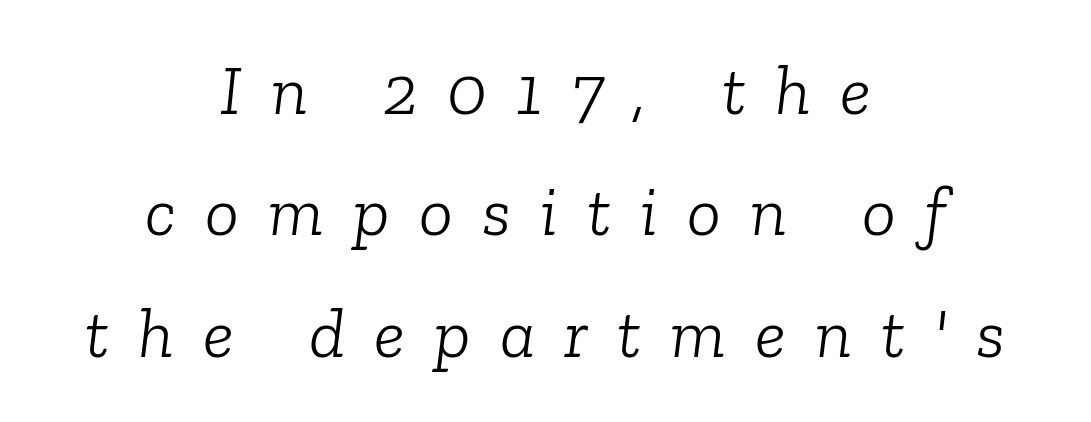
The passage shown is typeset with a serif family. Which margin do the lines hug? Neither — every line sits in the middle. These glyphs show unthickened strokes, regular width or finer. The whole block is typeset with a tilt.
